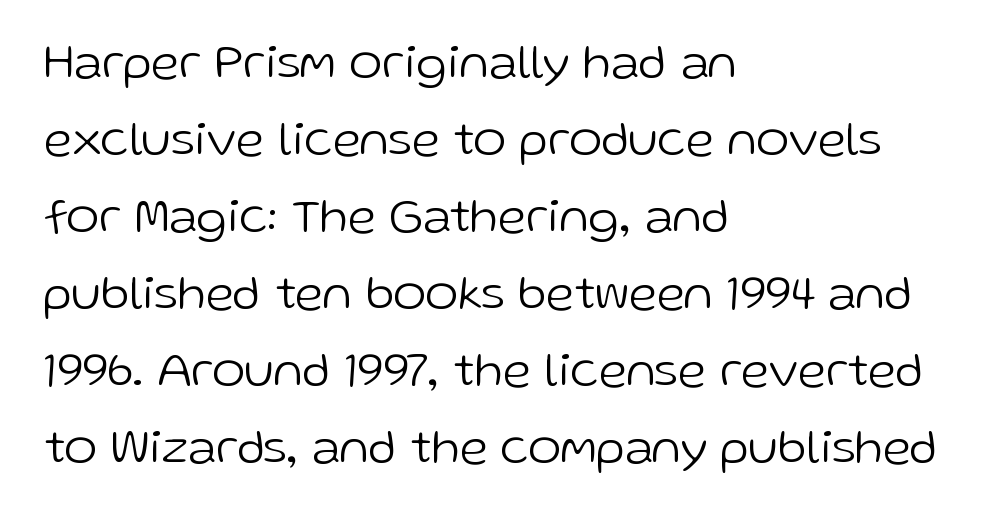
Regarding leading, the lines here are spaced in the standard way. A clean baseline with only descenders dipping below it. Characters remain perfectly vertical along every line. Compared with a typical body face, this is equally light or lighter still. The face used here is rendered with its standard letterfit. The passage shown is typed in a proportional face where columns would drift.
